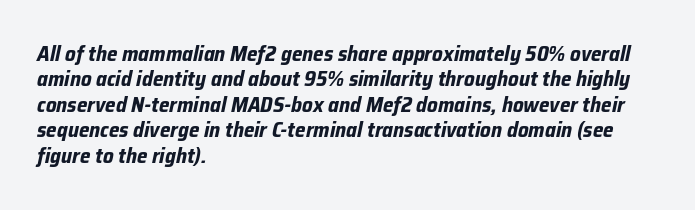
Q: Is the text bold? A: Yes.
Q: Is the text italic (slanted)? A: Yes, it leans right by about 12 degrees.
Q: Is the text underlined? A: No.
Q: How is the paragraph aligned? A: Left-aligned.
Q: Is the spacing between letters normal or unusually wide? A: Normal.
